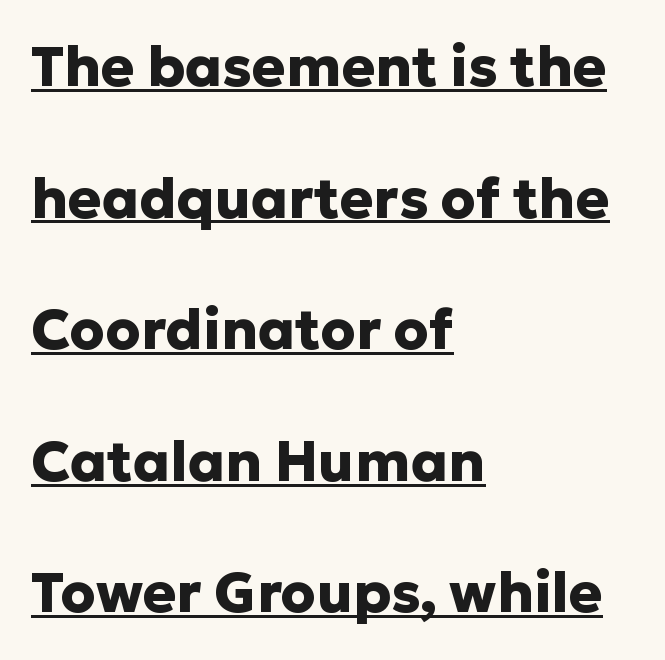
Serif or sans? Sans — the stroke terminals are bare. Typesetter's note: full bold, strokes at maximum text heaviness. Observe the ordinary spacing: letters are neighbours, not strangers. The letters advance in unequal steps, a hallmark of proportional type. Underline: present.
